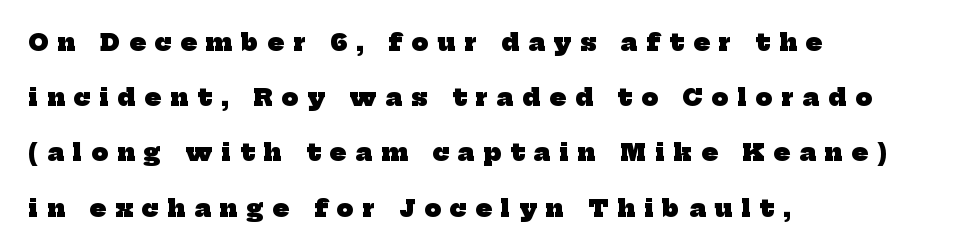
Check under the words: just untouched page. The tracking reads as deliberately expanded to a designer's eye. As a designer I'd log this as weight 700, bold. Quick note: interline space is abundant. Alignment: flush left.
